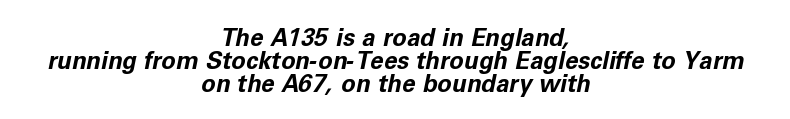
{"italic": "yes", "lean": "right", "slant_degrees": 11, "bold": "yes", "underline": "no", "align": "center", "line_spacing": "tight", "line_spacing_ratio": 0.95, "letter_spacing": "normal", "letter_spacing_em": 0.0, "glyph_px": 24}
